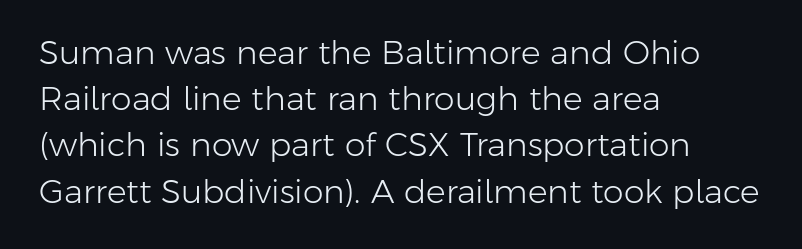
{"serif": "no", "italic": "no", "bold": "no", "weight": "light", "width": "normal", "stroke_contrast": "low", "x_height": "medium", "monospaced": "no", "underline": "no", "align": "left", "line_spacing": "normal", "line_spacing_ratio": 1.4, "letter_spacing": "normal", "letter_spacing_em": 0.0, "glyph_px": 33}
